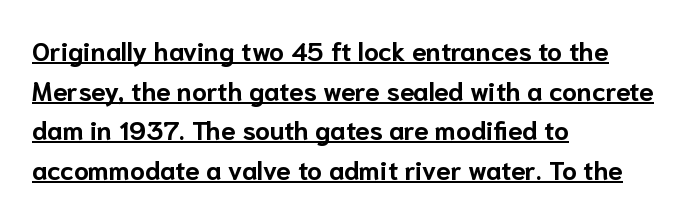
{"italic": "no", "bold": "yes", "underline": "yes", "align": "left", "line_spacing": "normal", "line_spacing_ratio": 1.52, "letter_spacing": "normal", "letter_spacing_em": 0.0, "glyph_px": 26}
